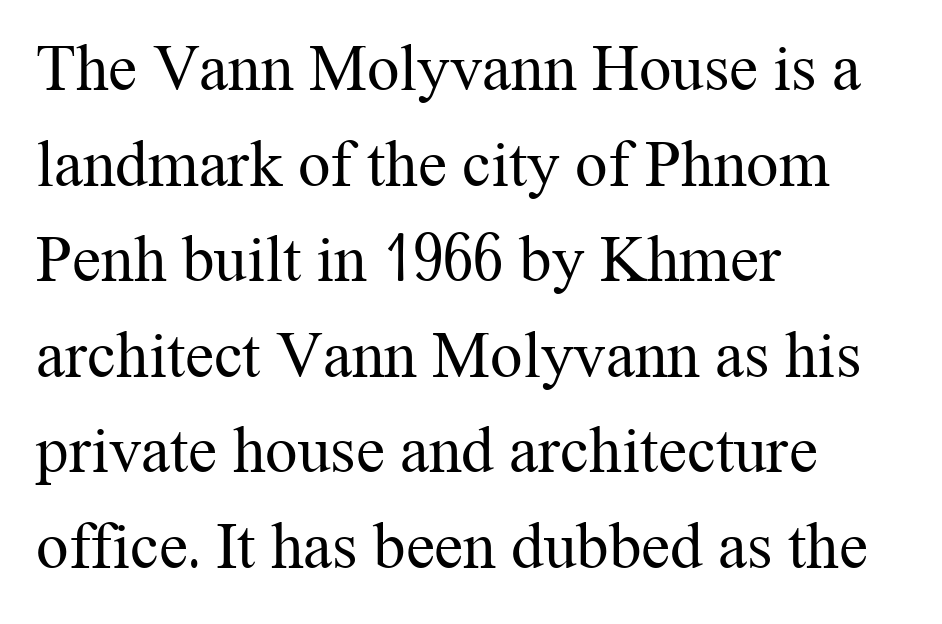
The image shows 65 px regular-weight serif type, upright; set left-aligned, normal line spacing (1.47x), normal letter spacing, not underlined; medium stroke contrast and a medium x-height.
